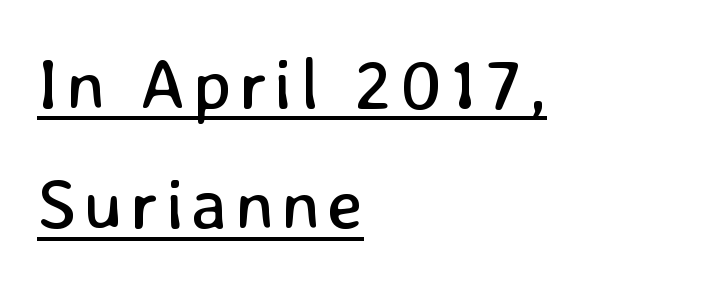
The image shows 72 px regular-weight sans-serif type, upright; set left-aligned, normal line spacing (1.67x), underlined; low stroke contrast and a medium x-height.
